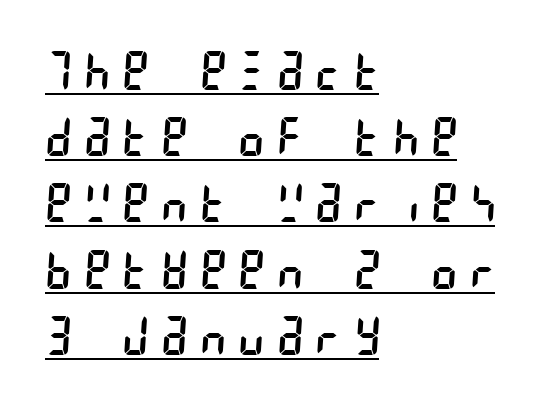
The image shows 53 px regular-weight, condensed sans-serif type; set left-aligned, normal line spacing (1.25x), unusually wide letter spacing (+0.26 em), underlined; low stroke contrast and a large x-height.
